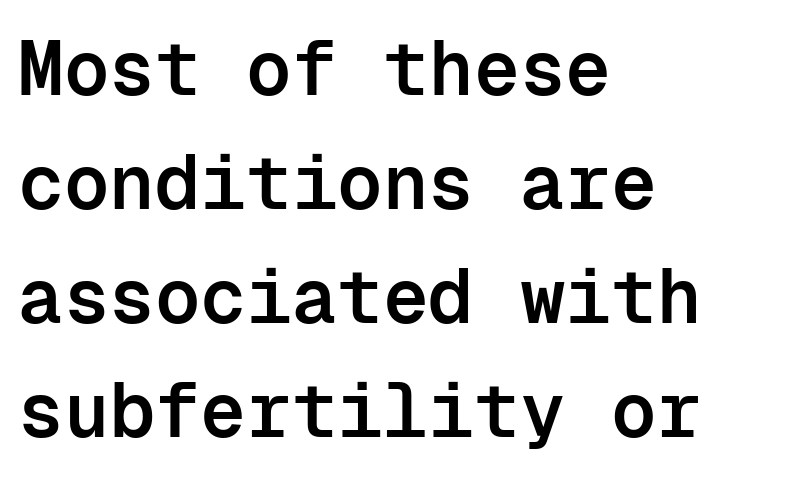
Q: Is the text bold? A: Semi-bold.
Q: Is the text italic (slanted)? A: No, it is upright.
Q: Is the typeface a serif or a sans-serif typeface? A: Sans-serif.
Q: Is the text underlined? A: No.
Q: How is the paragraph aligned? A: Left-aligned.
Q: Is the spacing between letters normal or unusually wide? A: Normal.
Q: Is the spacing between lines tight, normal or loose? A: Normal.
Q: Width (condensed, normal, or wide)? A: Normal.
Q: Stroke contrast? A: Low.
Q: x-height? A: Medium.
Q: Monospaced? A: Yes.
